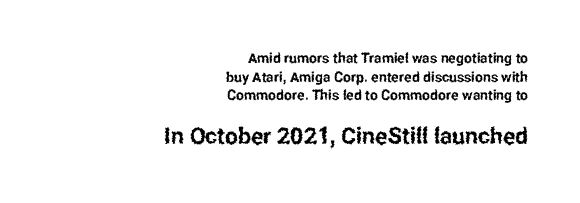
Q: Is the text italic (slanted)? A: No, it is upright.
Q: Is the text underlined? A: No.
Q: How is the paragraph aligned? A: Right-aligned.
Q: Is the spacing between letters normal or unusually wide? A: Normal.
Q: Is the spacing between lines tight, normal or loose? A: Normal.
Q: Which block of text is set in a larger size, the first (top) or the second (bottom)? A: The second (bottom) one.
